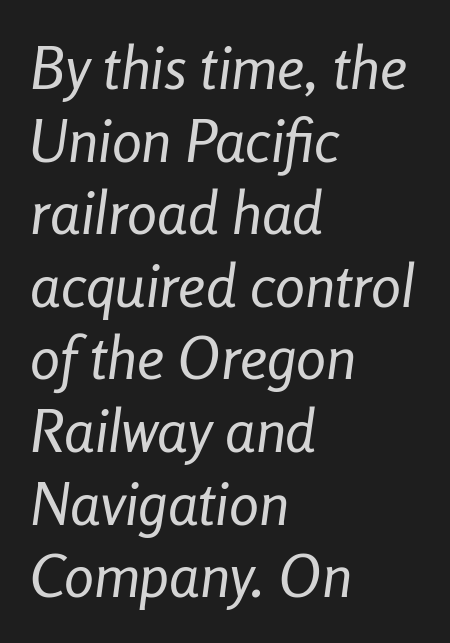
Q: Is the text bold? A: No.
Q: Is the text italic (slanted)? A: Yes, it leans right by about 8 degrees.
Q: Is the text underlined? A: No.
Q: How is the paragraph aligned? A: Left-aligned.
Q: Is the spacing between letters normal or unusually wide? A: Normal.
Q: Width (condensed, normal, or wide)? A: Condensed.
Q: Stroke contrast? A: Low.
Q: x-height? A: Medium.
Q: Monospaced? A: No.
